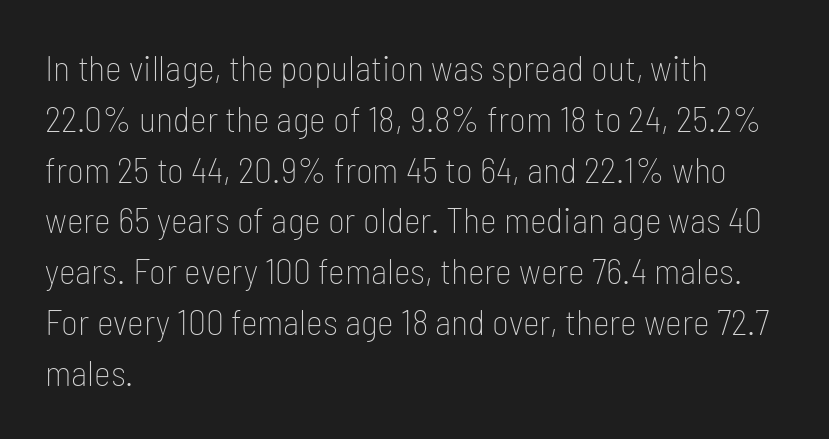
The vertical gap from one line to the next is medium. The strip under each line holds only bare page. The passage shown is typed in a proportional face where columns would drift. No feet cap the strokes, marking this as sans-serif type.
